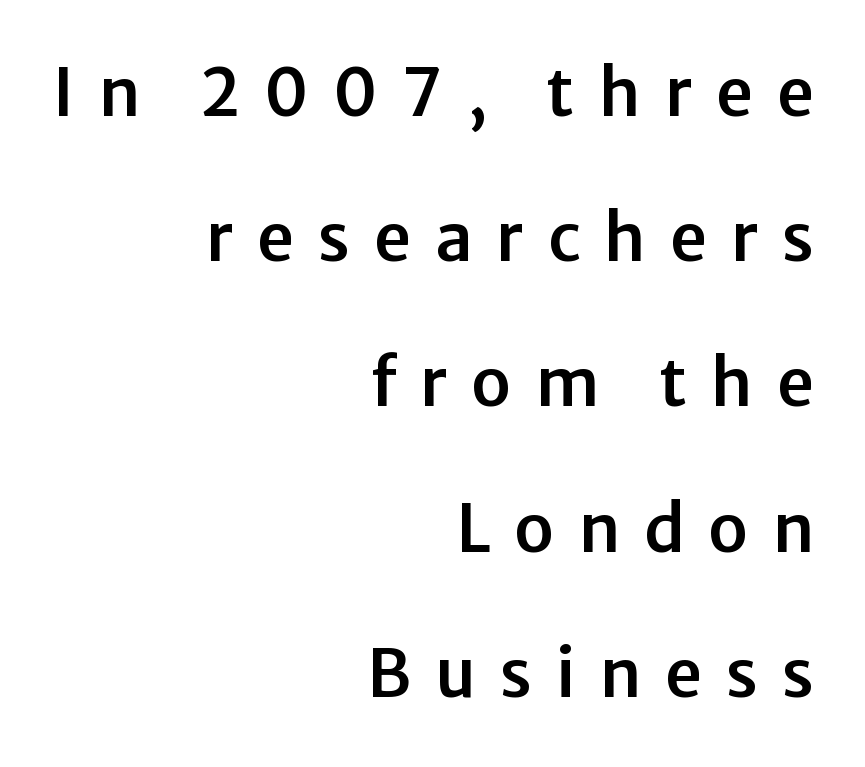
Q: Is the text italic (slanted)? A: No, it is upright.
Q: Is the typeface a serif or a sans-serif typeface? A: Sans-serif.
Q: Is the text underlined? A: No.
Q: How is the paragraph aligned? A: Right-aligned.
Q: Is the spacing between letters normal or unusually wide? A: Unusually wide.
Q: Is the spacing between lines tight, normal or loose? A: Loose.
Q: Width (condensed, normal, or wide)? A: Normal.
Q: Stroke contrast? A: Low.
Q: x-height? A: Medium.
Q: Monospaced? A: No.
